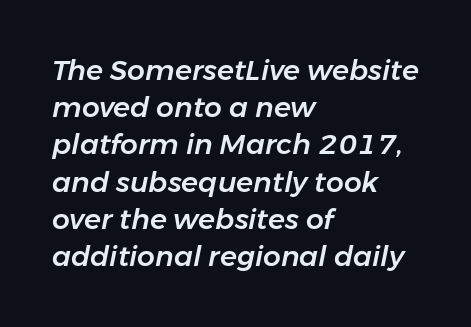
{"italic": "yes", "lean": "right", "slant_degrees": 11, "width": "normal", "stroke_contrast": "low", "x_height": "medium", "monospaced": "no", "underline": "no", "align": "left", "line_spacing": "normal", "line_spacing_ratio": 1.33, "letter_spacing": "normal", "letter_spacing_em": 0.0, "glyph_px": 28}
